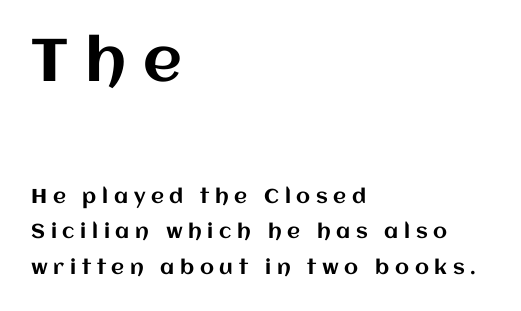
The image shows 60 px text type, upright; set left-aligned, line spacing 1.78x, unusually wide letter spacing (+0.28 em), not underlined; the first (top) block is 3.0x larger; medium stroke contrast and a large x-height.
